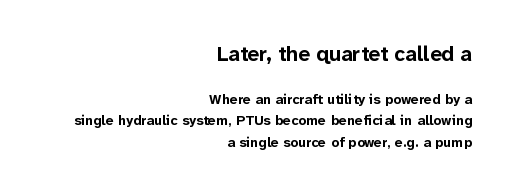
The image shows 21 px bold type, upright; set right-aligned, normal line spacing (1.56x), normal letter spacing, not underlined; the first (top) block is 1.5x larger.
